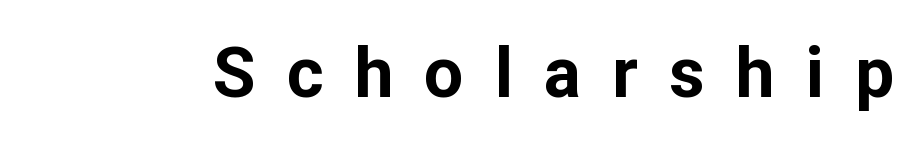
Is this a fixed-width face? No — the glyphs have proportional, varying widths. Descenders hang freely into open space. The lettering holds an erect, upright posture throughout. A sans-serif font was chosen for this passage.
